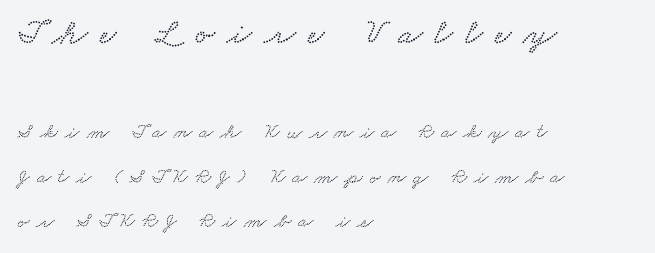
{"width": "wide", "stroke_contrast": "low", "x_height": "small", "monospaced": "no", "underline": "no", "align": "left", "line_spacing": "loose", "line_spacing_ratio": 2.12, "letter_spacing": "wide", "letter_spacing_em": 0.34, "larger_block": "first", "size_ratio": 1.71, "glyph_px": 36}
